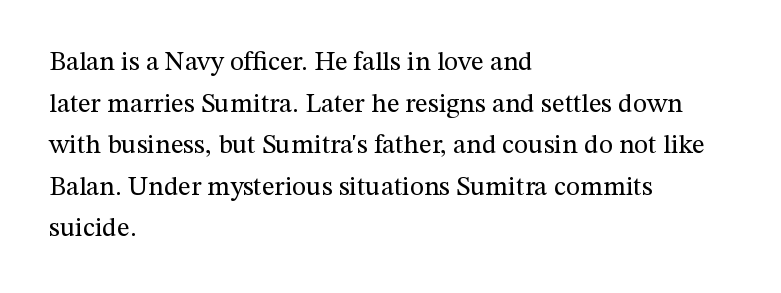
This sample uses an upright cut, with every glyph sitting square on the baseline. Lines of text with bare space underneath. The setting favours the left margin, as ordinary paragraphs usually do. Leading: standard. The typesetting does not lean heavy: it is not bold. You could call the tracking neutral — neither tight nor loose.
